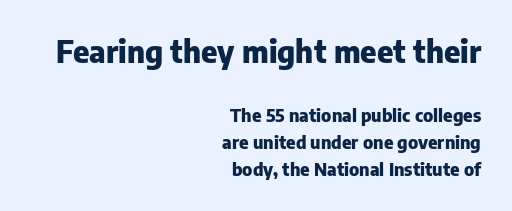
Q: Is the text bold? A: Yes.
Q: Is the text italic (slanted)? A: No, it is upright.
Q: Is the typeface a serif or a sans-serif typeface? A: Sans-serif.
Q: Is the text underlined? A: No.
Q: How is the paragraph aligned? A: Right-aligned.
Q: Is the spacing between letters normal or unusually wide? A: Normal.
Q: Is the spacing between lines tight, normal or loose? A: Normal.
Q: Which block of text is set in a larger size, the first (top) or the second (bottom)? A: The first (top) one.
Q: Width (condensed, normal, or wide)? A: Normal.
Q: Stroke contrast? A: Low.
Q: x-height? A: Medium.
Q: Monospaced? A: No.
